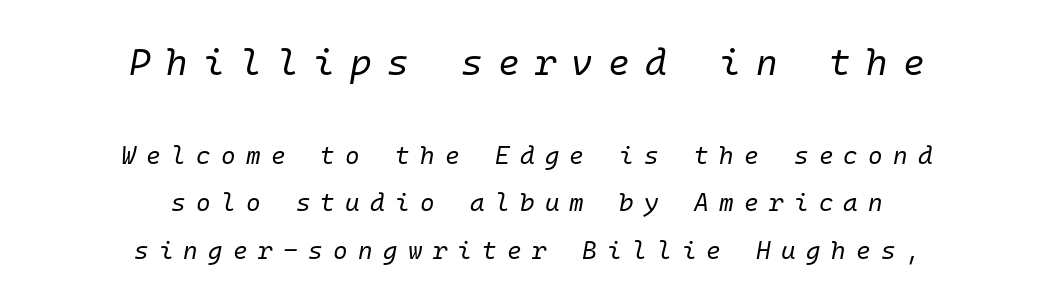
The image shows 37 px regular-weight type, italic (leaning right), monospaced; set centered, loose line spacing (1.9x), unusually wide letter spacing (+0.41 em), not underlined; the first (top) block is 1.48x larger; low stroke contrast and a medium x-height.
